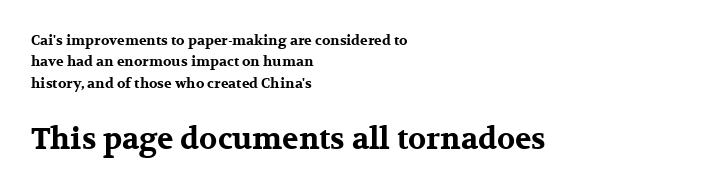
Q: Is the text bold? A: Yes.
Q: Is the text italic (slanted)? A: No, it is upright.
Q: Is the typeface a serif or a sans-serif typeface? A: Serif.
Q: Is the text underlined? A: No.
Q: How is the paragraph aligned? A: Left-aligned.
Q: Is the spacing between letters normal or unusually wide? A: Normal.
Q: Is the spacing between lines tight, normal or loose? A: Normal.
Q: Which block of text is set in a larger size, the first (top) or the second (bottom)? A: The second (bottom) one.
Q: Width (condensed, normal, or wide)? A: Wide.
Q: Stroke contrast? A: Medium.
Q: x-height? A: Medium.
Q: Monospaced? A: No.
